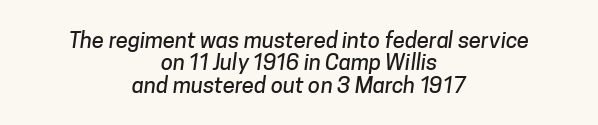
{"underline": "no", "align": "center", "line_spacing": "tight", "line_spacing_ratio": 1.02, "letter_spacing": "normal", "letter_spacing_em": 0.0, "glyph_px": 22}
